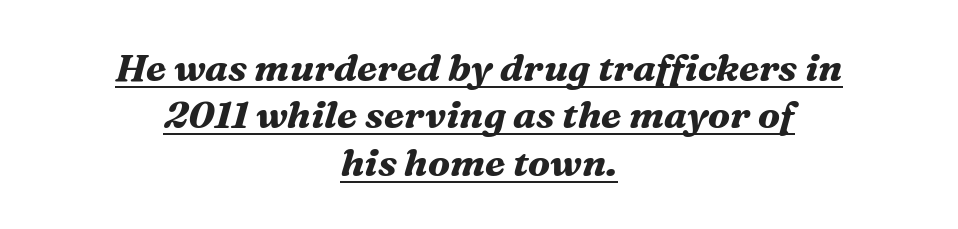
In terms of letterform style, serifs are clearly present. Weight: bold. Horizontal alignment here is central, giving a formal, balanced look. You could not count columns in this text — the font is proportionally spaced. Honestly, the letter spacing is just normal — you wouldn't notice it. The face used here has a pronounced slope to its letters.
